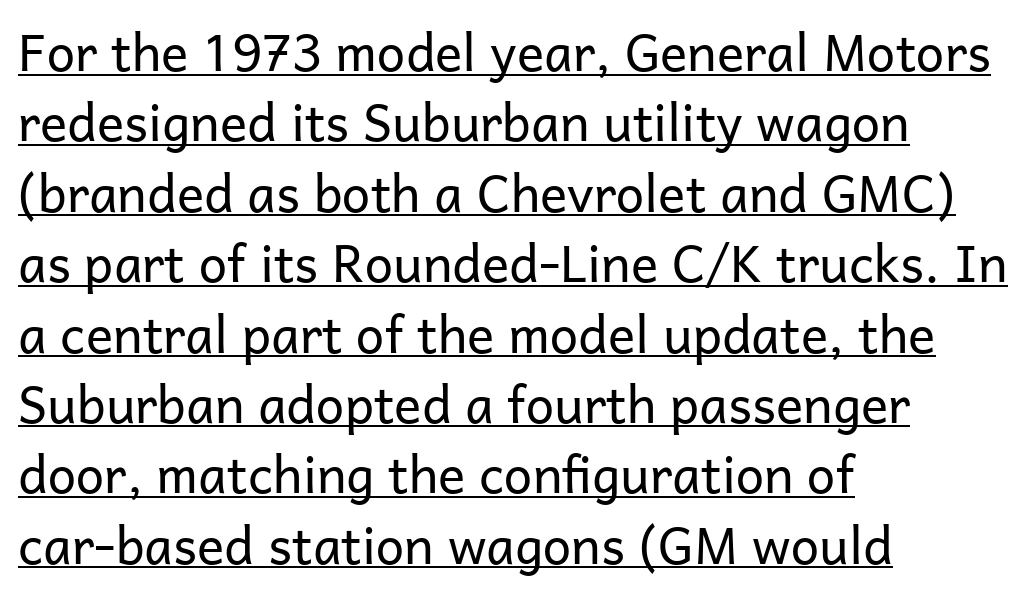
The image shows 51 px regular-weight sans-serif type, upright; set left-aligned, normal line spacing (1.38x), normal letter spacing, underlined; low stroke contrast and a medium x-height.
